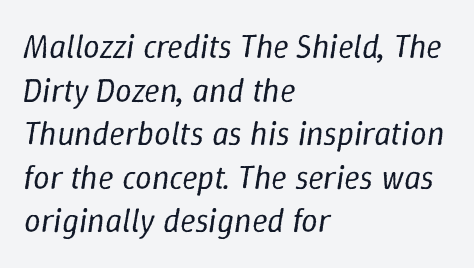
Stem width sits at or under what a default text font uses. This sample has the flowing, uneven cadence of proportional lettering. Every row of glyphs begins at an identical x-position on the left. In terms of letterspacing, this is plain default setting.
